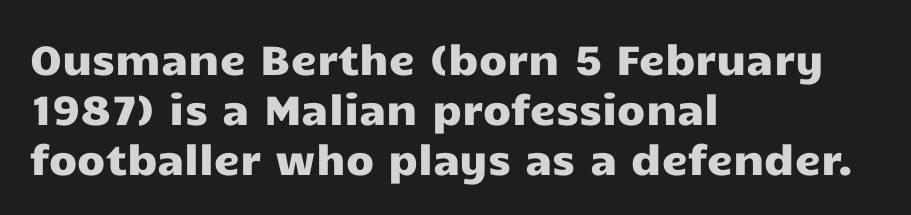
Caption: multi-line text, flush left, ragged right. The text was rendered using a sans face with plain stroke endings. The strip under each line holds only bare page. The face used here is rendered with its standard letterfit. The lettering stays uniformly vertical, giving the passage a roman look.
